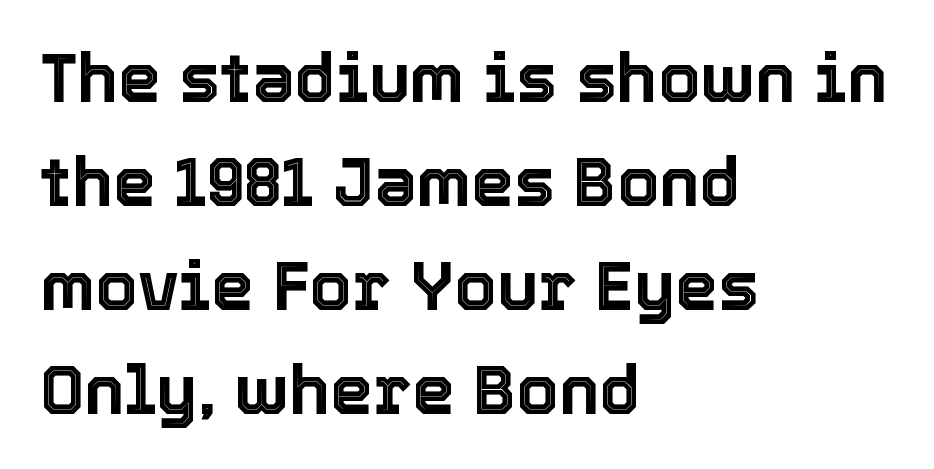
Spacing verdict: proportional, widths tailored to each character. No word sits above an underline. Is there any slant? The stems are plumb. Interline gaps are of average width in this sample.
